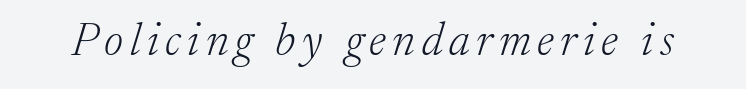
Q: Is the text bold? A: No.
Q: Is the text italic (slanted)? A: Yes, it leans right by about 17 degrees.
Q: Is the typeface a serif or a sans-serif typeface? A: Serif.
Q: Is the text underlined? A: No.
Q: Width (condensed, normal, or wide)? A: Normal.
Q: Stroke contrast? A: Low.
Q: x-height? A: Medium.
Q: Monospaced? A: No.
